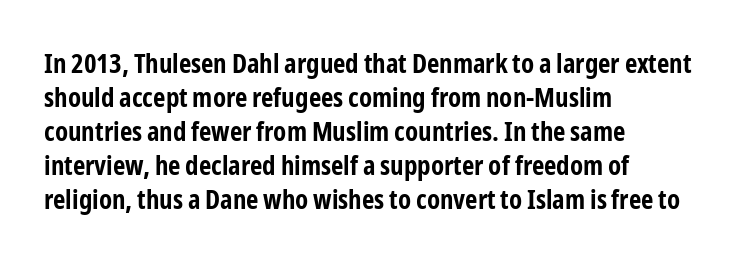
{"italic": "no", "bold": "yes", "underline": "no", "align": "left", "line_spacing": "normal", "line_spacing_ratio": 1.26, "letter_spacing": "normal", "letter_spacing_em": 0.0, "glyph_px": 27}
